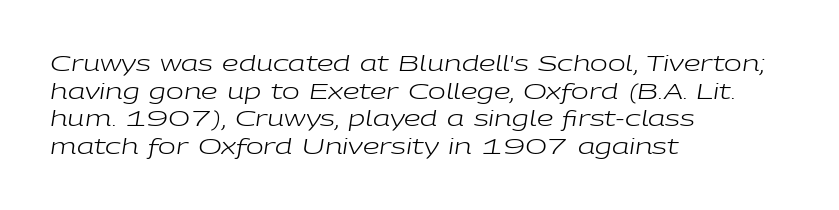
Compared with a centered layout, this one pins lines to the left instead. The weight would be labelled regular, book, light, or lighter still. Descenders hang freely into open space. Yep, that's italic — everything's leaning. Line spacing here is normal.
